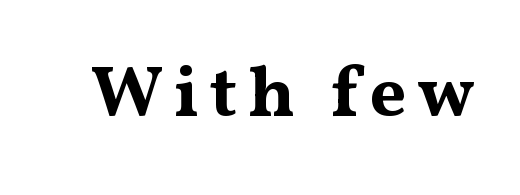
Q: Is the text bold? A: Yes.
Q: Is the text italic (slanted)? A: No, it is upright.
Q: Is the typeface a serif or a sans-serif typeface? A: Serif.
Q: Is the text underlined? A: No.
Q: Width (condensed, normal, or wide)? A: Wide.
Q: Stroke contrast? A: Medium.
Q: x-height? A: Medium.
Q: Monospaced? A: No.
